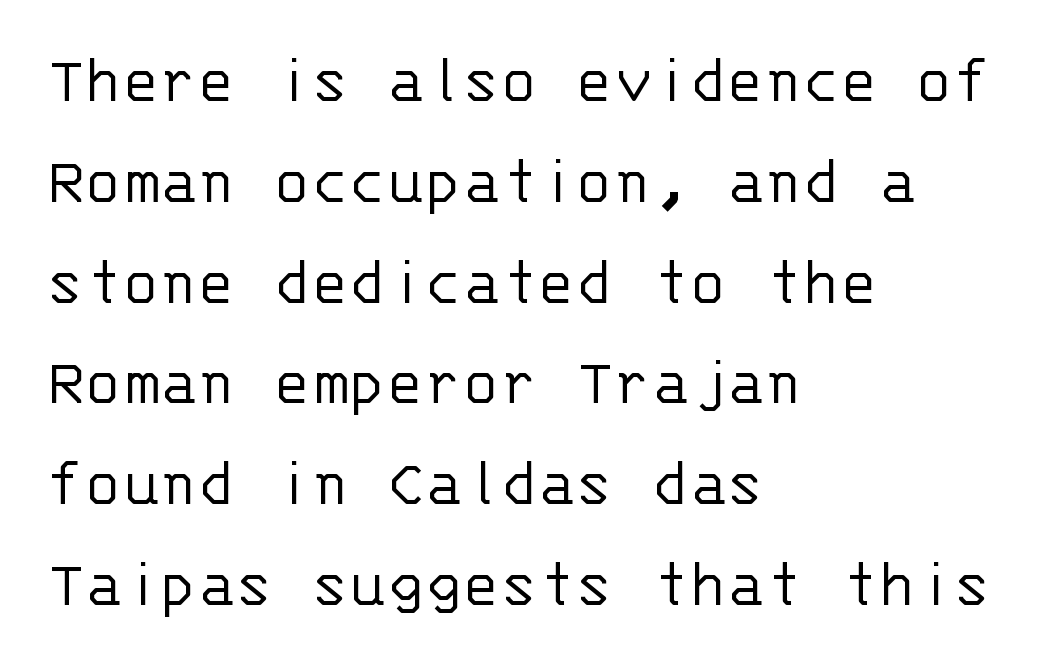
The image shows 70 px light sans-serif type, upright, monospaced; set left-aligned, normal line spacing (1.44x), normal letter spacing, not underlined; low stroke contrast and a large x-height.
